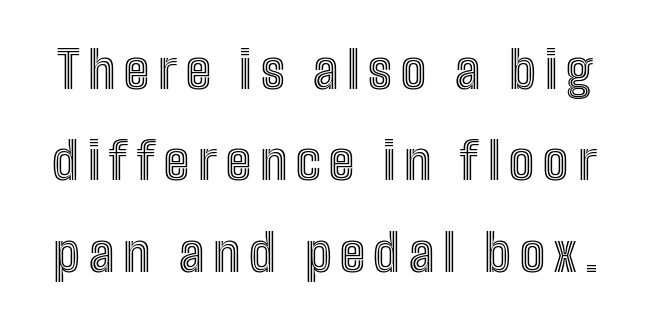
The image shows 51 px condensed type, upright; set line spacing 1.79x, not underlined; a medium x-height.
